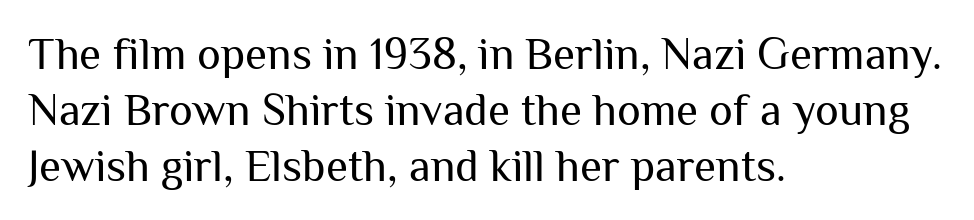
{"serif": "no", "italic": "no", "bold": "no", "weight": "regular", "width": "normal", "stroke_contrast": "medium", "x_height": "medium", "monospaced": "no", "underline": "no", "align": "left", "line_spacing": "normal", "line_spacing_ratio": 1.25, "letter_spacing": "normal", "letter_spacing_em": 0.0, "glyph_px": 45}
